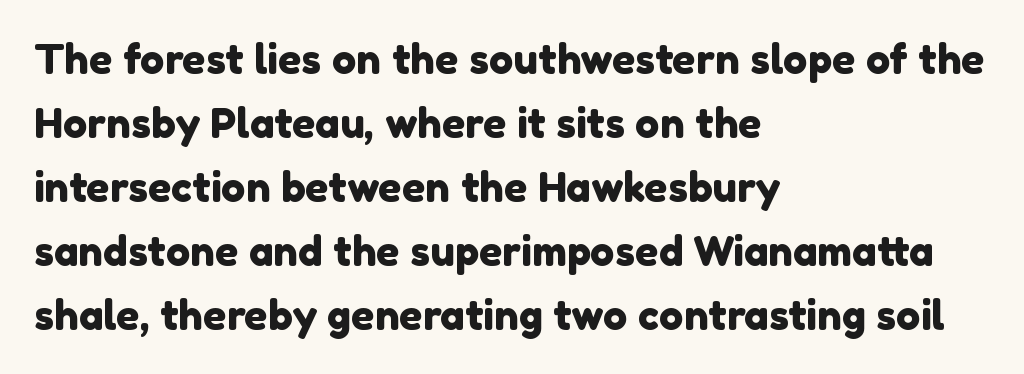
The image shows 41 px sans-serif type; set left-aligned, normal line spacing (1.56x), normal letter spacing, not underlined; a medium x-height.
